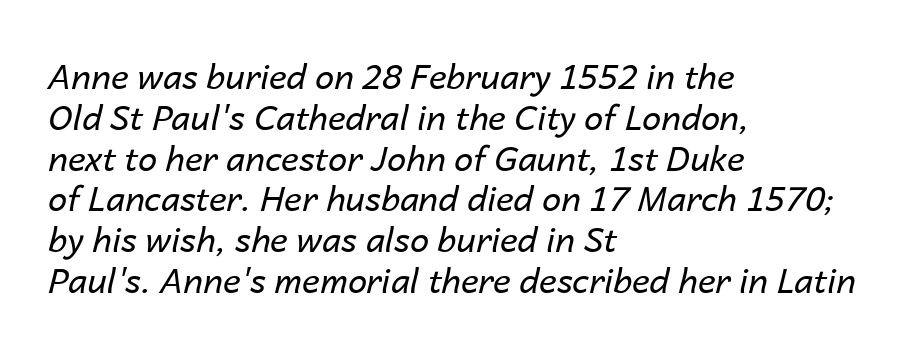
{"italic": "yes", "lean": "right", "slant_degrees": 14, "bold": "no", "weight": "regular", "width": "normal", "stroke_contrast": "low", "x_height": "medium", "monospaced": "no", "underline": "no", "align": "left", "line_spacing_ratio": 1.2, "letter_spacing": "normal", "letter_spacing_em": 0.0, "glyph_px": 34}
